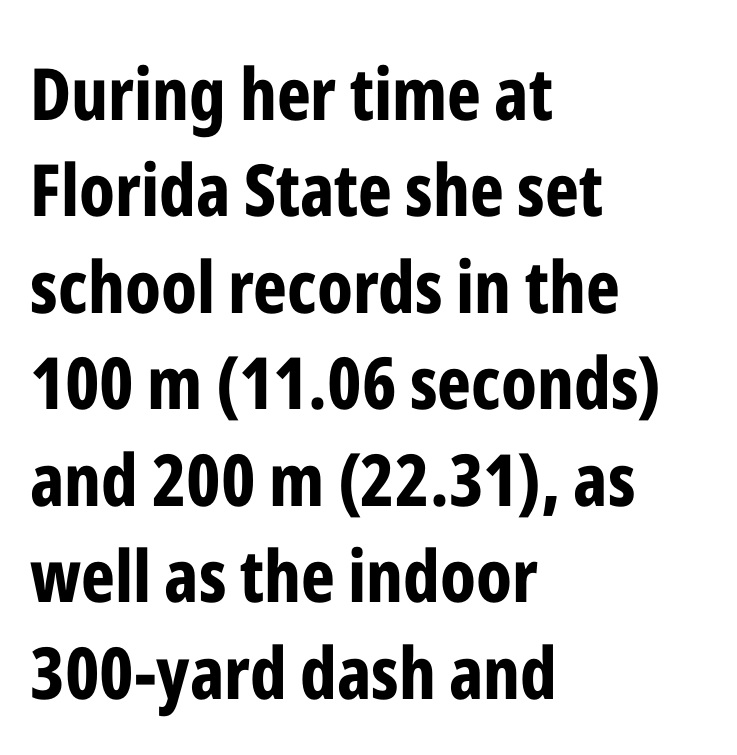
Q: Is the text bold? A: Yes.
Q: Is the text italic (slanted)? A: No, it is upright.
Q: Is the typeface a serif or a sans-serif typeface? A: Sans-serif.
Q: Is the text underlined? A: No.
Q: How is the paragraph aligned? A: Left-aligned.
Q: Is the spacing between letters normal or unusually wide? A: Normal.
Q: Is the spacing between lines tight, normal or loose? A: Normal.
Q: Width (condensed, normal, or wide)? A: Condensed.
Q: Stroke contrast? A: Low.
Q: x-height? A: Medium.
Q: Monospaced? A: No.
